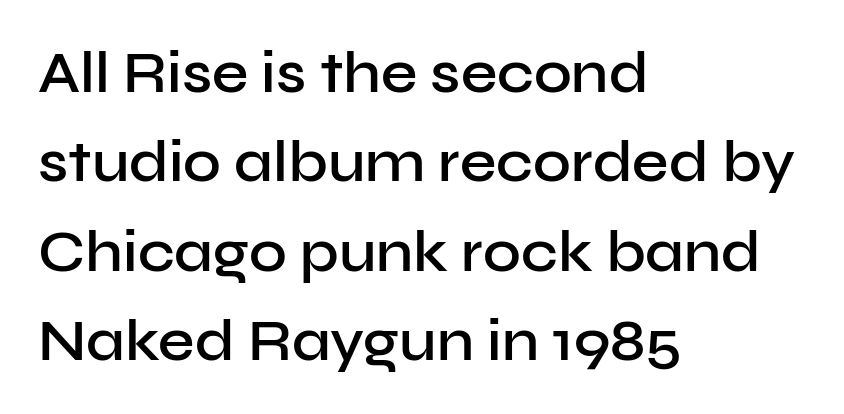
Line beginnings align vertically; line endings do not. Style check: upright. The passage shown has conventional tracking throughout. Weight check: semibold — heavier than regular, not quite bold. A bare baseline throughout the passage. A sans-serif font was chosen for this passage.
